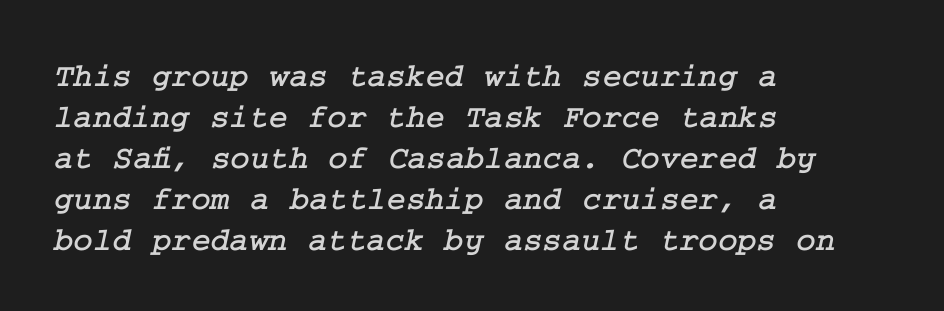
{"serif": "yes", "width": "normal", "stroke_contrast": "low", "x_height": "medium", "underline": "no", "align": "left", "line_spacing_ratio": 1.24, "letter_spacing": "normal", "letter_spacing_em": 0.0, "glyph_px": 33}
